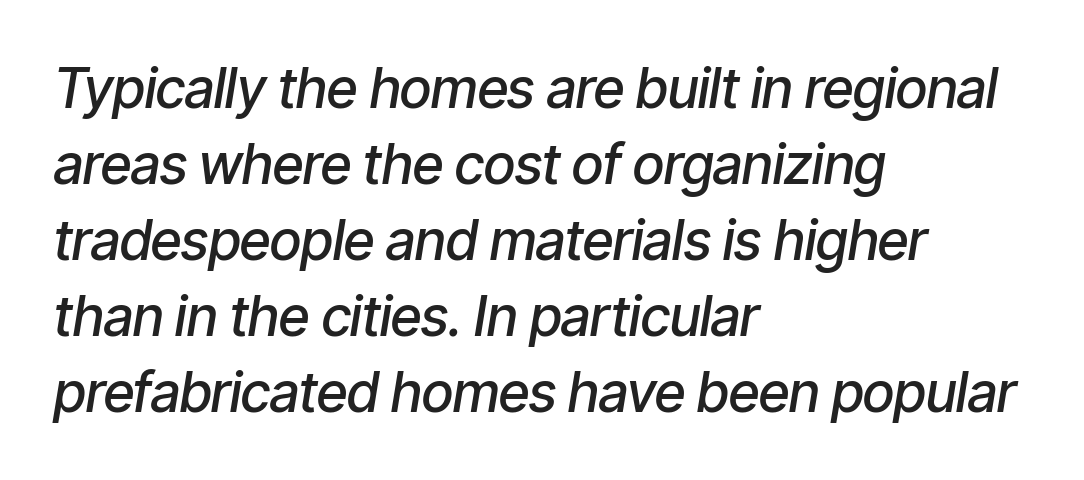
Q: Is the text bold? A: Semi-bold.
Q: Is the text italic (slanted)? A: Yes, it leans right by about 9 degrees.
Q: Is the text underlined? A: No.
Q: How is the paragraph aligned? A: Left-aligned.
Q: Is the spacing between letters normal or unusually wide? A: Normal.
Q: Is the spacing between lines tight, normal or loose? A: Normal.
Q: Width (condensed, normal, or wide)? A: Condensed.
Q: Stroke contrast? A: Low.
Q: x-height? A: Medium.
Q: Monospaced? A: No.
